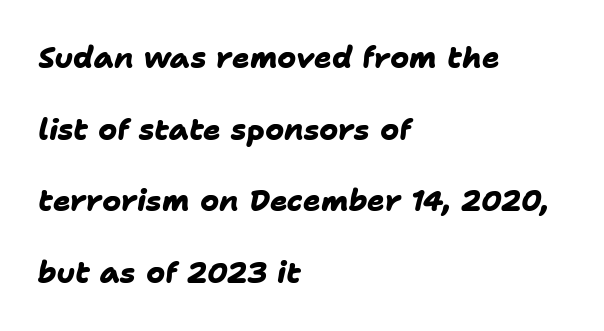
Bare-footed words on every line. This block would shrink considerably if given ordinary leading; it's expanded now. Which margin do the lines hug? The left one — the right edge is uneven. Serif or sans? Sans — the stroke terminals are bare.
